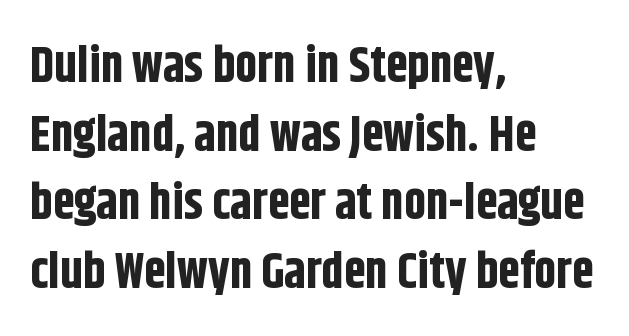
Q: Is the text bold? A: Yes.
Q: Is the text italic (slanted)? A: No, it is upright.
Q: Is the typeface a serif or a sans-serif typeface? A: Sans-serif.
Q: Is the text underlined? A: No.
Q: How is the paragraph aligned? A: Left-aligned.
Q: Is the spacing between letters normal or unusually wide? A: Normal.
Q: Is the spacing between lines tight, normal or loose? A: Normal.
Q: Width (condensed, normal, or wide)? A: Condensed.
Q: Stroke contrast? A: Low.
Q: x-height? A: Large.
Q: Monospaced? A: No.
